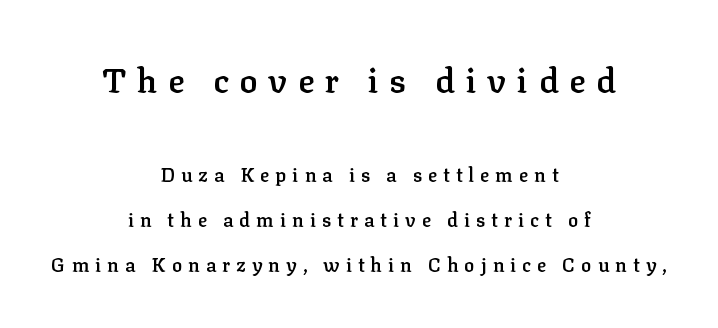
Emphasis by weight is partial: semibold. I'd call this a serif setting — the letters wear small feet. Between one letter and the next there's a generous, obvious gap. The compositor balanced each line on the midline. Here the designer chose a conventional face with non-uniform glyph widths. This is roman type, the default non-slanted kind.
